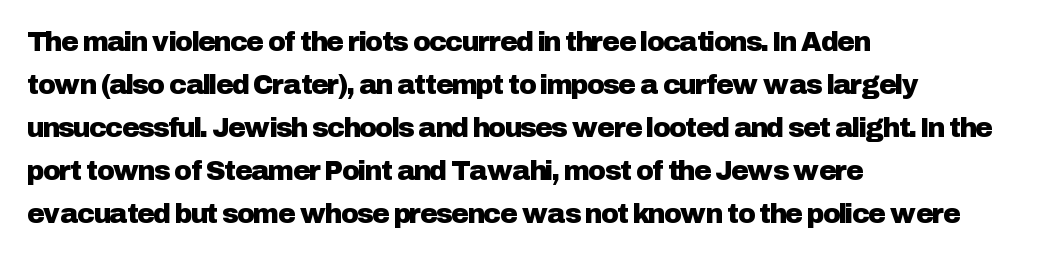
The image shows 27 px text type, upright; set left-aligned, normal line spacing (1.59x), normal letter spacing, not underlined.
